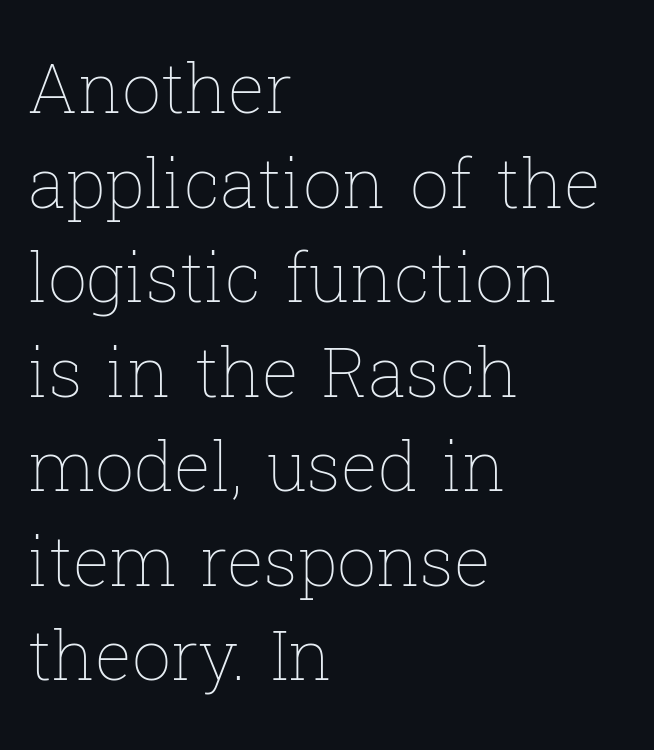
{"italic": "no", "bold": "no", "weight": "thin", "width": "normal", "stroke_contrast": "low", "x_height": "medium", "monospaced": "no", "underline": "no", "align": "left", "line_spacing": "normal", "line_spacing_ratio": 1.37, "letter_spacing": "normal", "letter_spacing_em": 0.0, "glyph_px": 69}
